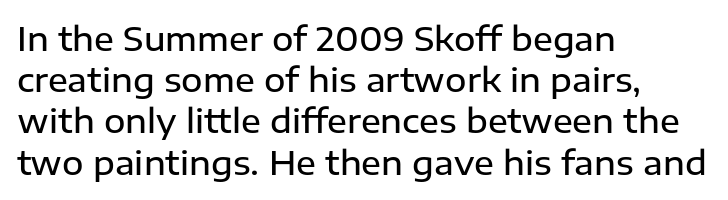
Alignment: flush left. The rows are spaced the way most documents space them. You can tell from the bare stems that sans-serif type was used. Is there any slant? The stems are plumb. The glyphs have the mass of a demibold cut, below bold.
